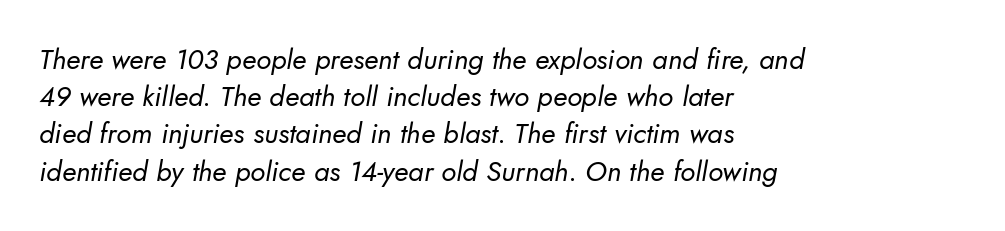
{"serif": "no", "bold": "no", "weight": "regular", "width": "normal", "stroke_contrast": "low", "x_height": "small", "monospaced": "no", "underline": "no", "align": "left", "line_spacing": "normal", "line_spacing_ratio": 1.33, "letter_spacing": "normal", "letter_spacing_em": 0.0, "glyph_px": 28}
